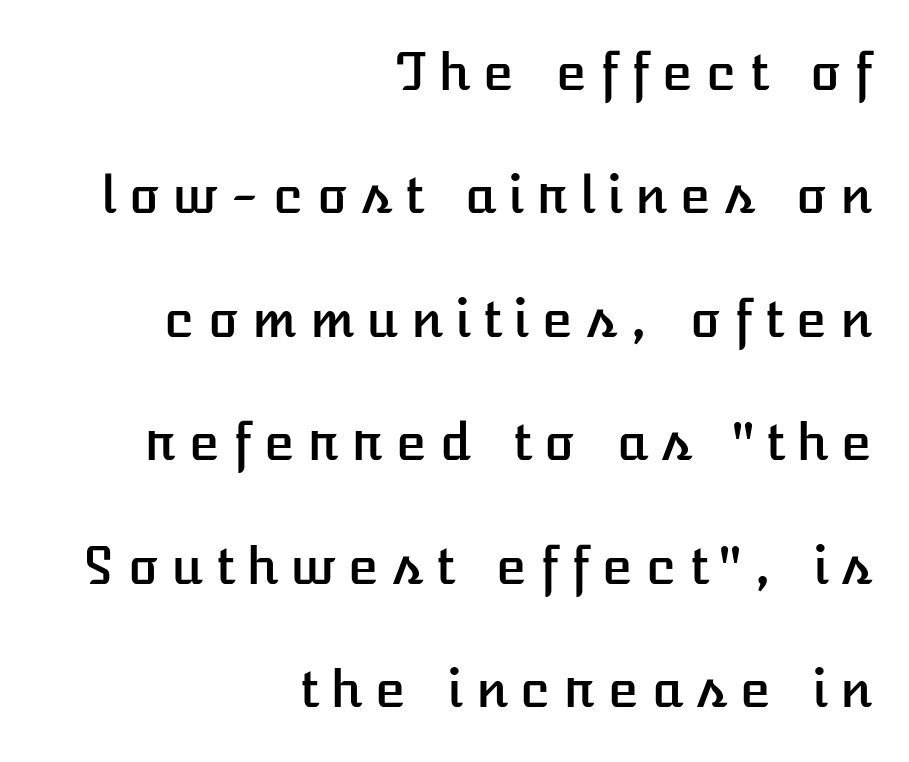
{"italic": "no", "width": "normal", "stroke_contrast": "low", "x_height": "medium", "monospaced": "no", "underline": "no", "align": "right", "line_spacing": "loose", "line_spacing_ratio": 2.42, "letter_spacing": "wide", "letter_spacing_em": 0.24, "glyph_px": 51}
